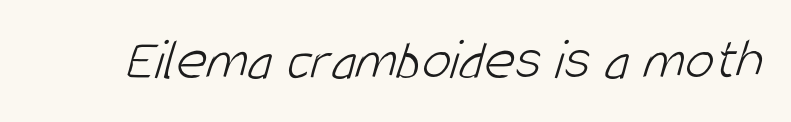
Is this a heavy cut? Hardly; it is regular or lighter. Think of a printed novel: that variable character pitch is what you see here. The letters sit at their default tracking, neither squeezed nor spread. A bare baseline throughout the passage. To sum up the face: it is a sans, with no serifs.
